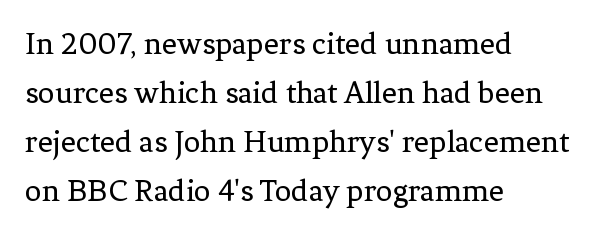
{"serif": "yes", "italic": "no", "bold": "no", "weight": "regular", "width": "normal", "stroke_contrast": "low", "x_height": "medium", "monospaced": "no", "underline": "no", "align": "left", "line_spacing": "normal", "line_spacing_ratio": 1.48, "letter_spacing": "normal", "letter_spacing_em": 0.0, "glyph_px": 33}
